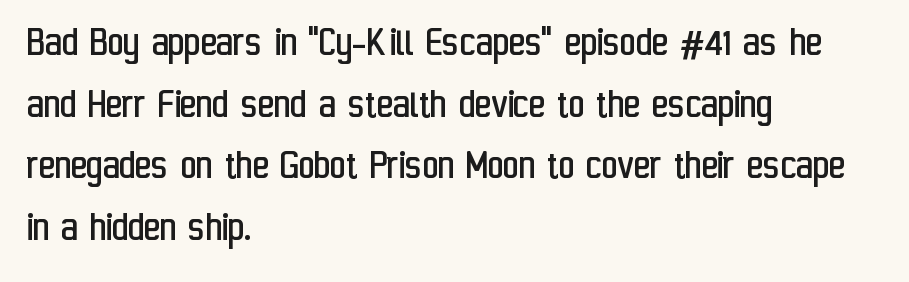
Q: Is the text bold? A: No.
Q: Is the text italic (slanted)? A: No, it is upright.
Q: Is the typeface a serif or a sans-serif typeface? A: Sans-serif.
Q: Is the text underlined? A: No.
Q: How is the paragraph aligned? A: Left-aligned.
Q: Is the spacing between letters normal or unusually wide? A: Normal.
Q: Is the spacing between lines tight, normal or loose? A: Normal.
Q: Width (condensed, normal, or wide)? A: Condensed.
Q: Stroke contrast? A: Low.
Q: x-height? A: Medium.
Q: Monospaced? A: No.
